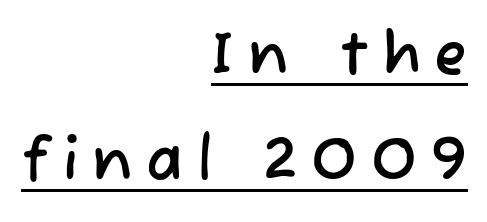
Q: Is the typeface a serif or a sans-serif typeface? A: Sans-serif.
Q: Is the text underlined? A: Yes.
Q: How is the paragraph aligned? A: Right-aligned.
Q: Is the spacing between letters normal or unusually wide? A: Unusually wide.
Q: Width (condensed, normal, or wide)? A: Normal.
Q: Stroke contrast? A: Low.
Q: x-height? A: Medium.
Q: Monospaced? A: No.
